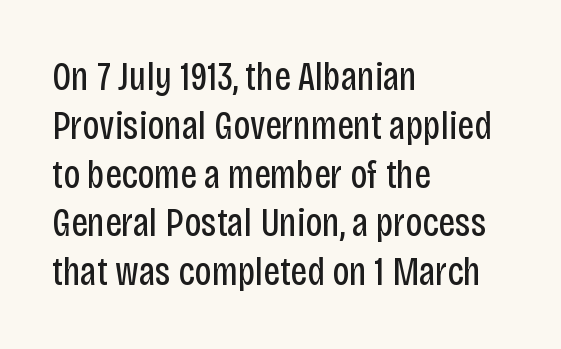
Q: Is the text bold? A: No.
Q: Is the text italic (slanted)? A: No, it is upright.
Q: Is the typeface a serif or a sans-serif typeface? A: Sans-serif.
Q: Is the text underlined? A: No.
Q: How is the paragraph aligned? A: Left-aligned.
Q: Is the spacing between letters normal or unusually wide? A: Normal.
Q: Width (condensed, normal, or wide)? A: Condensed.
Q: Stroke contrast? A: Low.
Q: x-height? A: Large.
Q: Monospaced? A: No.
